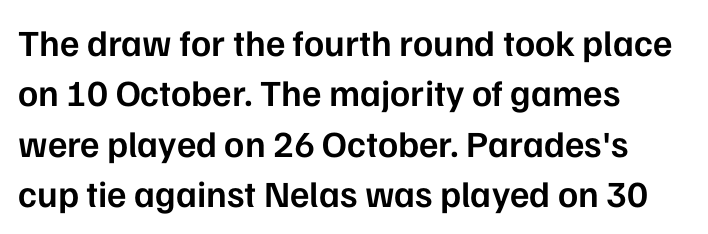
{"serif": "no", "italic": "no", "bold": "semi", "weight": "semibold", "width": "normal", "stroke_contrast": "low", "x_height": "medium", "monospaced": "no", "underline": "no", "align": "left", "line_spacing": "normal", "line_spacing_ratio": 1.36, "letter_spacing": "normal", "letter_spacing_em": 0.0, "glyph_px": 37}
